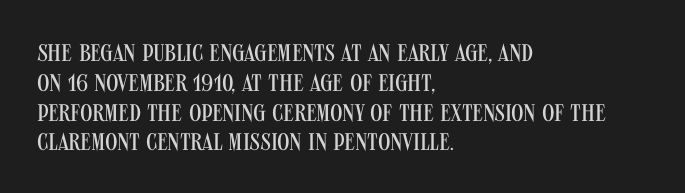
{"italic": "no", "bold": "no", "underline": "no", "align": "left", "line_spacing_ratio": 1.24, "letter_spacing": "normal", "letter_spacing_em": 0.0, "glyph_px": 24}
